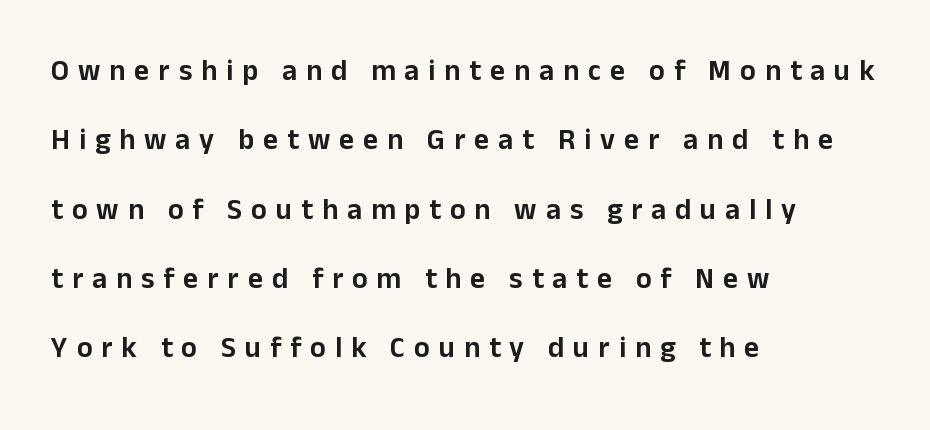
The image shows 29 px sans-serif type, upright; set left-aligned, loose line spacing (2.39x), unusually wide letter spacing (+0.31 em), not underlined; low stroke contrast and a medium x-height.
